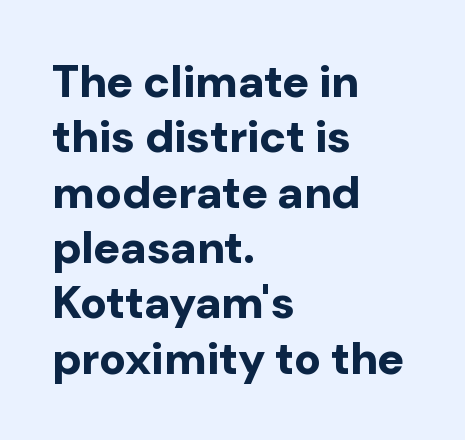
{"serif": "no", "italic": "no", "bold": "yes", "weight": "bold", "width": "normal", "stroke_contrast": "low", "x_height": "medium", "monospaced": "no", "underline": "no", "align": "left", "line_spacing_ratio": 1.23, "letter_spacing": "normal", "letter_spacing_em": 0.0, "glyph_px": 45}
